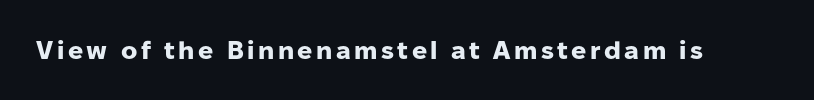
Weight check: bold — yes, fully. Ascenders rise straight up at ninety degrees. The string is rendered with underlining switched off.
